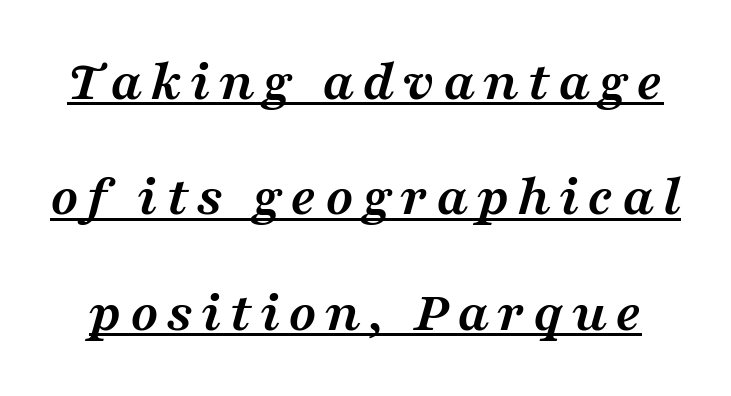
The image shows 58 px semibold, wide serif type, italic (leaning right); set loose line spacing (1.99x), underlined; medium stroke contrast and a medium x-height.
